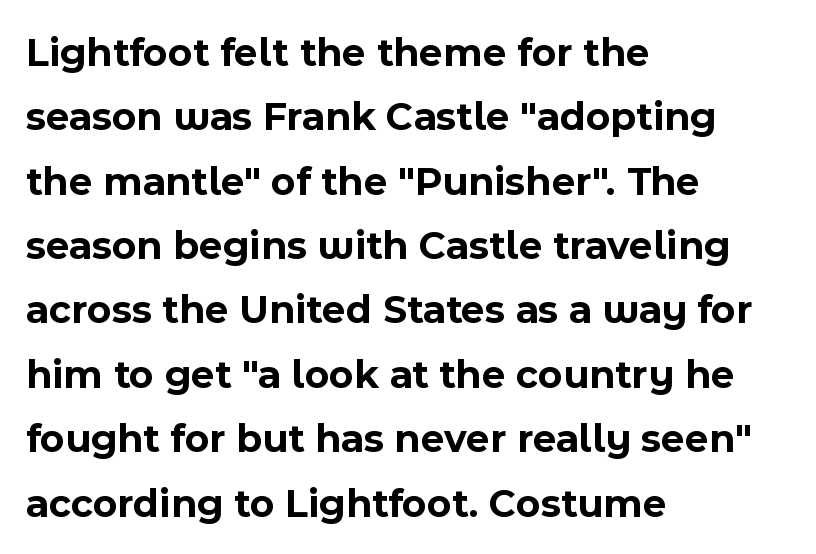
On the weight axis this lands at bold, roughly 700. Letters rest on an invisible, unmarked baseline. Looks like regular typesetting: each glyph gets only the width it needs. Notice how the stems are strictly vertical — no italics here. The line texture is even and compact thanks to regular tracking. Line spacing here is normal.
